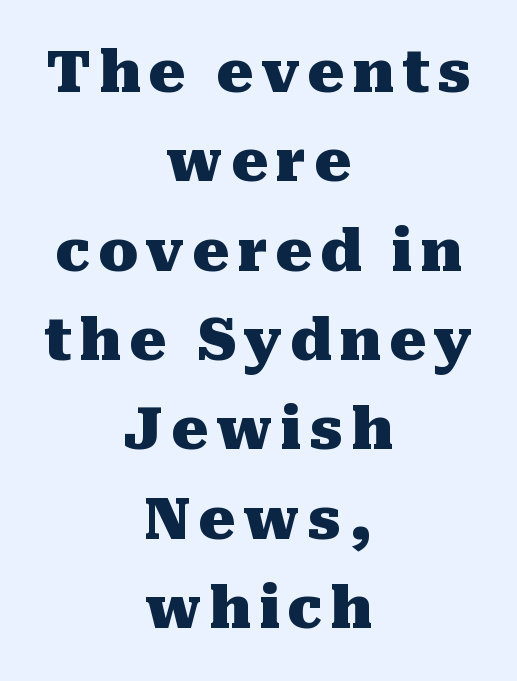
The letters carry serifs — small finishing strokes at the ends of their stems. The letters stand upright; this is a roman face. Typographic density is high because the face is bold. In CSS terms this would be text-align: center. The words here are not underlined. Varying glyph widths throughout — classic text-font behaviour.
